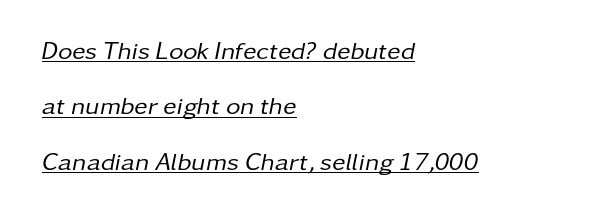
Decoration check: the copy is underlined. Is the stroke heavy? The answer is a plain regular-or-lighter. Typeset ragged right — the left edge is the straight one. A typesetter would call this zero additional tracking. When letters slant like this, we call the style italic.
